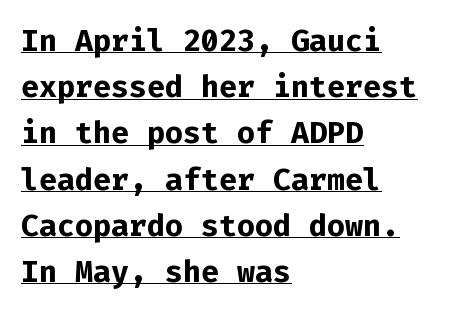
Q: Is the text bold? A: Yes.
Q: Is the text italic (slanted)? A: No, it is upright.
Q: Is the typeface a serif or a sans-serif typeface? A: Sans-serif.
Q: Is the text underlined? A: Yes.
Q: How is the paragraph aligned? A: Left-aligned.
Q: Is the spacing between letters normal or unusually wide? A: Normal.
Q: Is the spacing between lines tight, normal or loose? A: Normal.
Q: Width (condensed, normal, or wide)? A: Normal.
Q: Stroke contrast? A: Low.
Q: x-height? A: Medium.
Q: Monospaced? A: Yes.
